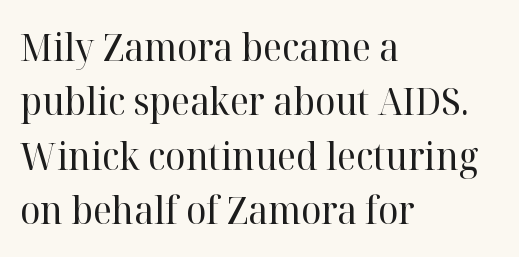
Q: Is the text bold? A: No.
Q: Is the text italic (slanted)? A: No, it is upright.
Q: Is the typeface a serif or a sans-serif typeface? A: Serif.
Q: Is the text underlined? A: No.
Q: How is the paragraph aligned? A: Left-aligned.
Q: Is the spacing between letters normal or unusually wide? A: Normal.
Q: Is the spacing between lines tight, normal or loose? A: Normal.
Q: Width (condensed, normal, or wide)? A: Normal.
Q: Stroke contrast? A: High.
Q: x-height? A: Medium.
Q: Monospaced? A: No.
